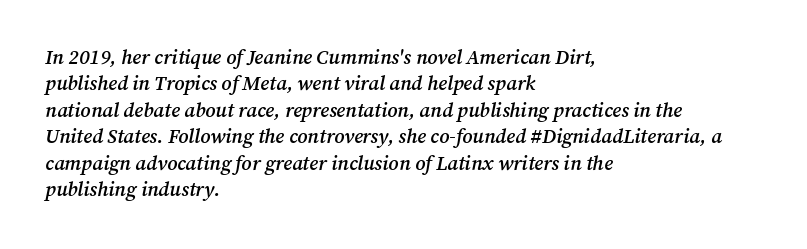
{"italic": "yes", "lean": "right", "slant_degrees": 12, "bold": "semi", "underline": "no", "align": "left", "line_spacing": "normal", "line_spacing_ratio": 1.32, "letter_spacing": "normal", "letter_spacing_em": 0.0, "glyph_px": 20}
